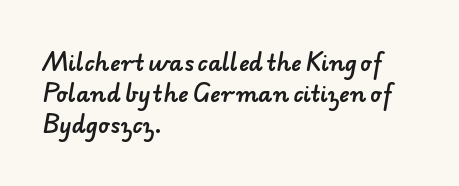
Q: Is the text underlined? A: No.
Q: How is the paragraph aligned? A: Left-aligned.
Q: Is the spacing between letters normal or unusually wide? A: Normal.
Q: Is the spacing between lines tight, normal or loose? A: Normal.
